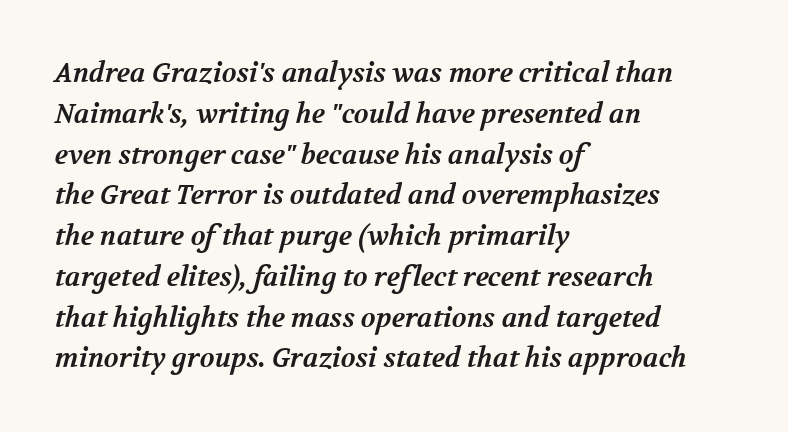
The image shows 27 px bold type; set left-aligned, normal line spacing (1.51x), normal letter spacing, not underlined.
